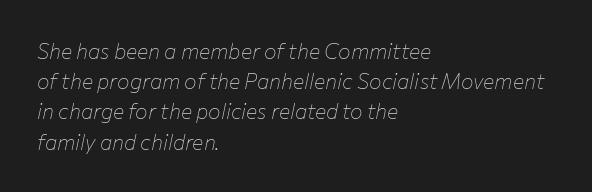
Q: Is the text bold? A: No.
Q: Is the text italic (slanted)? A: Yes, it leans right by about 12 degrees.
Q: Is the text underlined? A: No.
Q: How is the paragraph aligned? A: Left-aligned.
Q: Is the spacing between letters normal or unusually wide? A: Normal.
Q: Is the spacing between lines tight, normal or loose? A: Normal.
